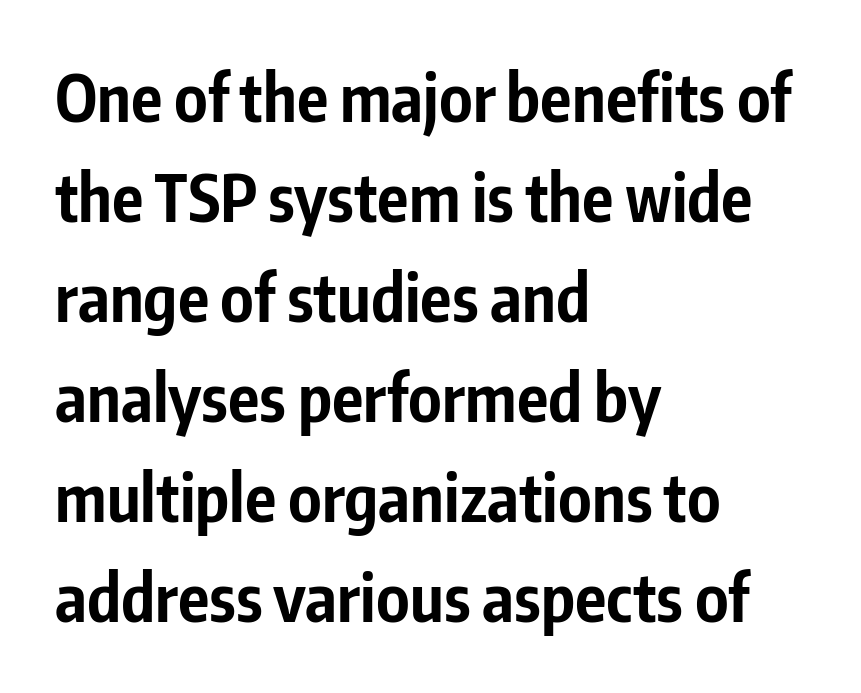
Q: Is the text bold? A: Yes.
Q: Is the text italic (slanted)? A: No, it is upright.
Q: Is the typeface a serif or a sans-serif typeface? A: Sans-serif.
Q: Is the text underlined? A: No.
Q: How is the paragraph aligned? A: Left-aligned.
Q: Is the spacing between letters normal or unusually wide? A: Normal.
Q: Is the spacing between lines tight, normal or loose? A: Normal.
Q: Width (condensed, normal, or wide)? A: Condensed.
Q: Stroke contrast? A: Low.
Q: x-height? A: Medium.
Q: Monospaced? A: No.
